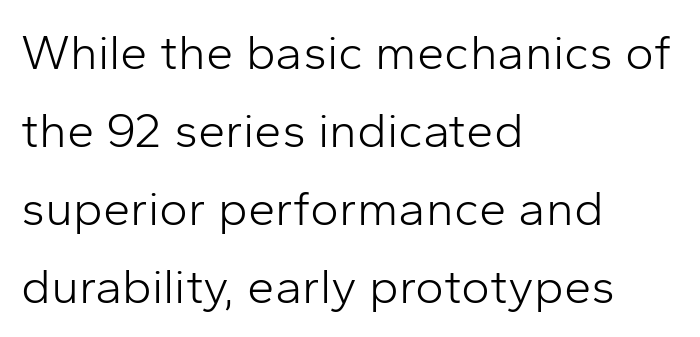
Q: Is the text bold? A: No.
Q: Is the text italic (slanted)? A: No, it is upright.
Q: Is the typeface a serif or a sans-serif typeface? A: Sans-serif.
Q: Is the text underlined? A: No.
Q: How is the paragraph aligned? A: Left-aligned.
Q: Is the spacing between letters normal or unusually wide? A: Normal.
Q: Is the spacing between lines tight, normal or loose? A: Normal.
Q: Width (condensed, normal, or wide)? A: Normal.
Q: Stroke contrast? A: Low.
Q: x-height? A: Medium.
Q: Monospaced? A: No.
